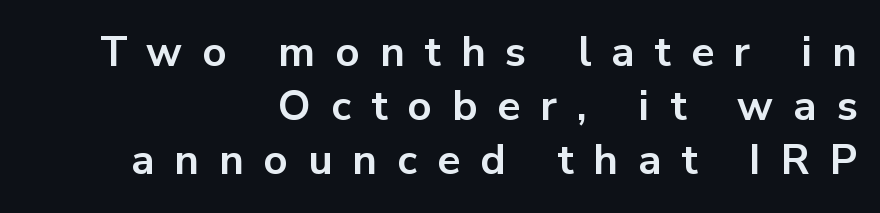
The area under the type is left untouched. Each letter keeps its own natural width here, so spacing adapts to shape. Designer's note — italics off, roman on. The vertical gap from one line to the next is medium. Bold? Absolutely — the strokes are thick and heavy. The rag falls on the left side of this text block.
